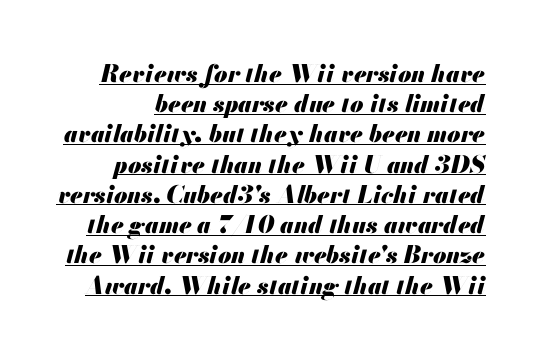
Students, observe the line beneath the letters — that is underlining. Baseline-to-baseline distance is the conventional proportion of letter height. Short note: letters normally spaced. A full-strength bold gives these letters their thick strokes.
